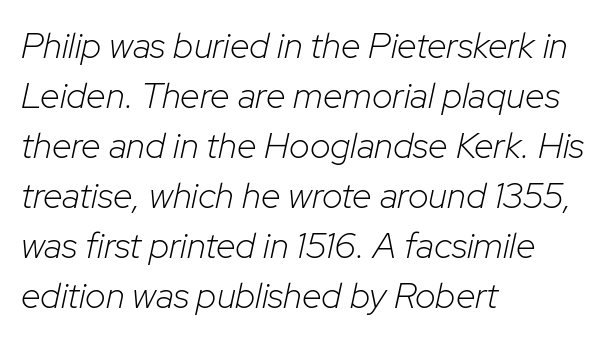
The lines sit at an ordinary, default distance from one another. The space directly below the letters is spotless. Left-aligned paragraph, ragged on the right. Every character sits at an angle, as italics do. The type is set solid horizontally, with unmodified tracking. This sample has the flowing, uneven cadence of proportional lettering.
